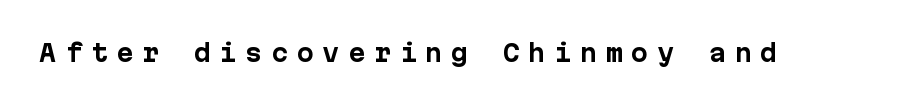
Q: Is the text bold? A: Yes.
Q: Is the text italic (slanted)? A: No, it is upright.
Q: Is the text underlined? A: No.
Q: Is the spacing between letters normal or unusually wide? A: Unusually wide.
